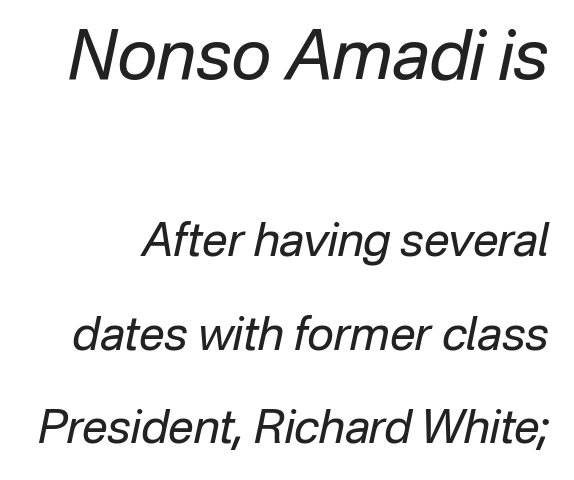
The image shows 69 px regular-weight type, italic (leaning right); set loose line spacing (2.03x), normal letter spacing, not underlined; the first (top) block is 1.5x larger; low stroke contrast and a medium x-height.
